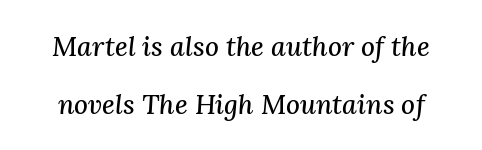
The image shows 27 px text type, italic (leaning right); set loose line spacing (2.14x), normal letter spacing, not underlined.
